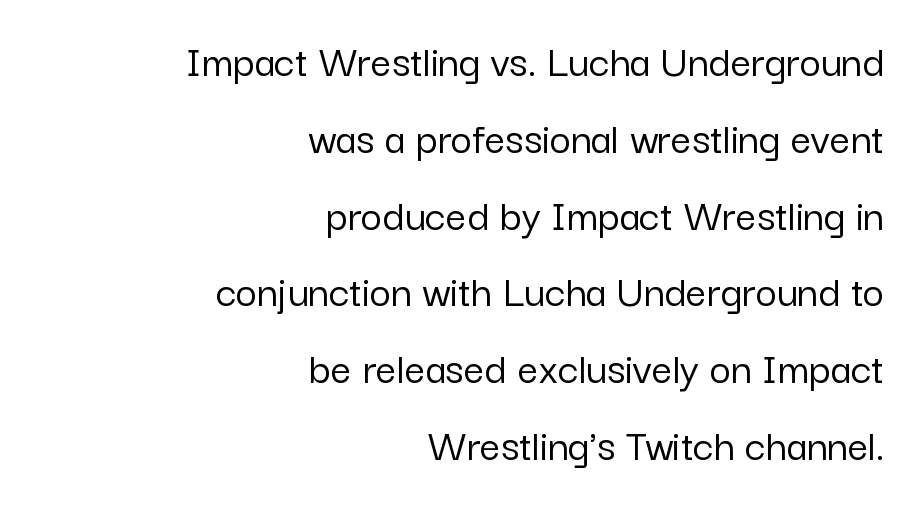
Q: Is the text italic (slanted)? A: No, it is upright.
Q: Is the typeface a serif or a sans-serif typeface? A: Sans-serif.
Q: Is the text underlined? A: No.
Q: How is the paragraph aligned? A: Right-aligned.
Q: Is the spacing between letters normal or unusually wide? A: Normal.
Q: Is the spacing between lines tight, normal or loose? A: Normal.
Q: Width (condensed, normal, or wide)? A: Normal.
Q: Stroke contrast? A: Low.
Q: x-height? A: Medium.
Q: Monospaced? A: No.
